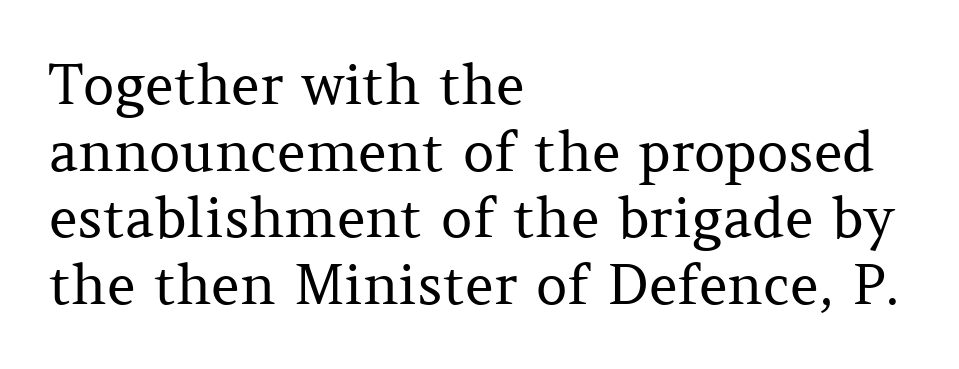
{"serif": "yes", "italic": "no", "bold": "no", "weight": "regular", "width": "normal", "stroke_contrast": "medium", "x_height": "medium", "monospaced": "no", "underline": "no", "align": "left", "line_spacing_ratio": 1.21, "letter_spacing": "normal", "letter_spacing_em": 0.0, "glyph_px": 55}
